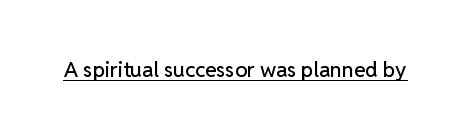
{"italic": "no", "underline": "yes", "letter_spacing": "normal", "letter_spacing_em": 0.0, "glyph_px": 21}
